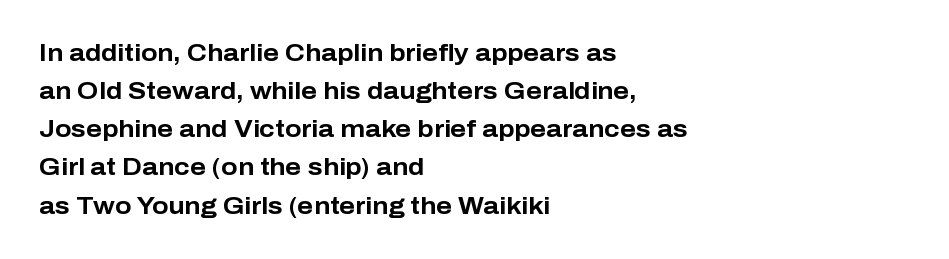
Q: Is the text bold? A: Yes.
Q: Is the text italic (slanted)? A: No, it is upright.
Q: Is the text underlined? A: No.
Q: How is the paragraph aligned? A: Left-aligned.
Q: Is the spacing between letters normal or unusually wide? A: Normal.
Q: Is the spacing between lines tight, normal or loose? A: Normal.
